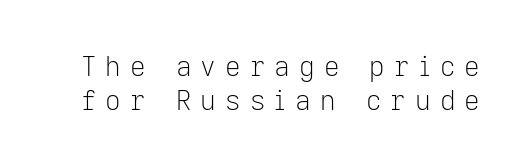
The image shows 27 px text type, upright; set normal line spacing (1.25x), unusually wide letter spacing (+0.34 em), not underlined.
